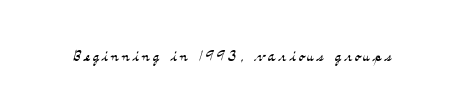
Q: Is the text bold? A: No.
Q: Is the text italic (slanted)? A: Yes.
Q: Is the text underlined? A: No.
